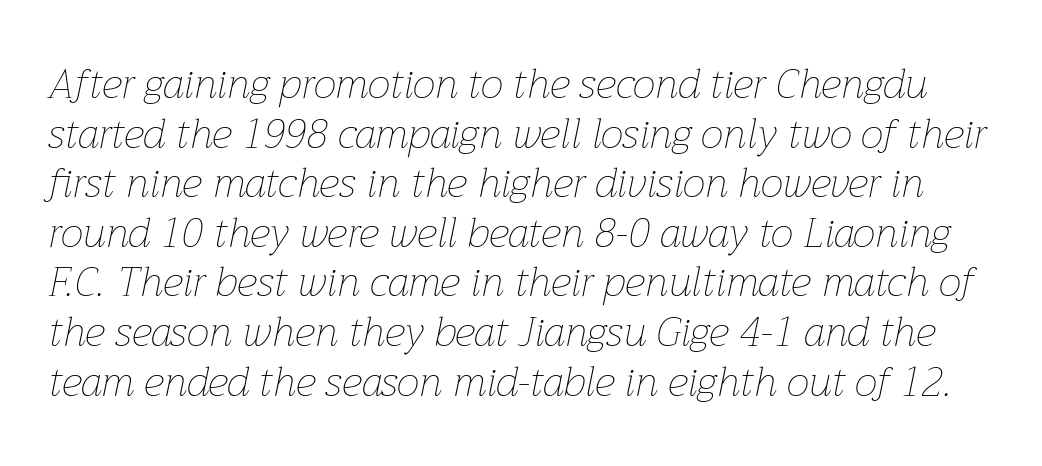
{"italic": "yes", "lean": "right", "slant_degrees": 12, "bold": "no", "weight": "thin", "width": "normal", "stroke_contrast": "low", "x_height": "medium", "monospaced": "no", "underline": "no", "line_spacing_ratio": 1.21, "letter_spacing": "normal", "letter_spacing_em": 0.0, "glyph_px": 41}
